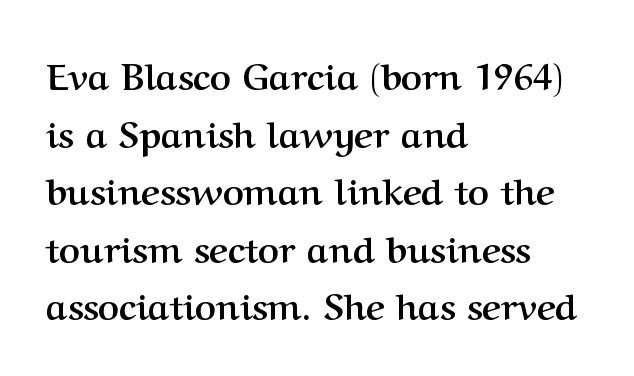
You could call the tracking neutral — neither tight nor loose. Set as a true bold cut, around the 700 mark. The rendering uses natural spacing where letterforms have individual widths. Has an underline been added? It has not. The letters stand straight up with perfectly vertical stems. In terms of letterform style, serifs are clearly present.
